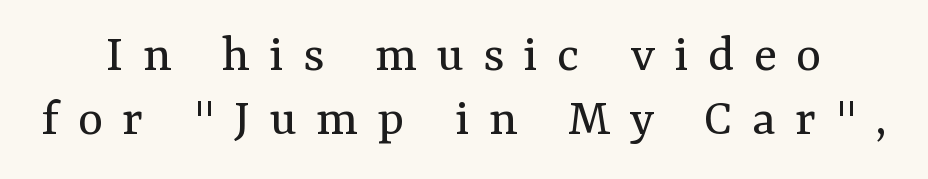
Does extra space separate the letters? Yes, quite a lot of it. Ascenders rise straight up at ninety degrees. Varying glyph widths throughout — classic text-font behaviour. Little horizontal feet cap the strokes, marking this as serif type. The glyphs are unaccompanied by any horizontal stroke below them. Stem width sits at or under what a default text font uses.
